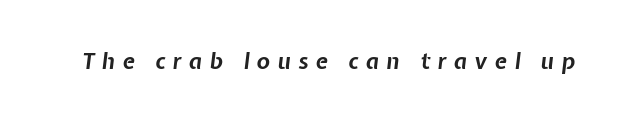
{"italic": "yes", "lean": "right", "slant_degrees": 7, "bold": "yes", "underline": "no", "letter_spacing": "wide", "letter_spacing_em": 0.34, "glyph_px": 22}
